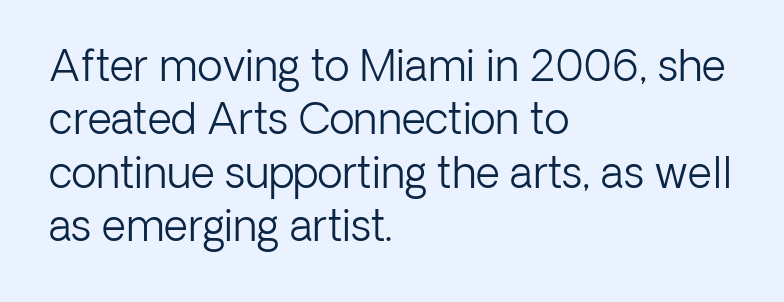
Students, observe: this is what conventionally led text looks like. Is the letter spacing exaggerated? No — it looks like the ordinary default. Classification — sans serif. The rendering uses natural spacing where letterforms have individual widths. Bare-footed words on every line.
